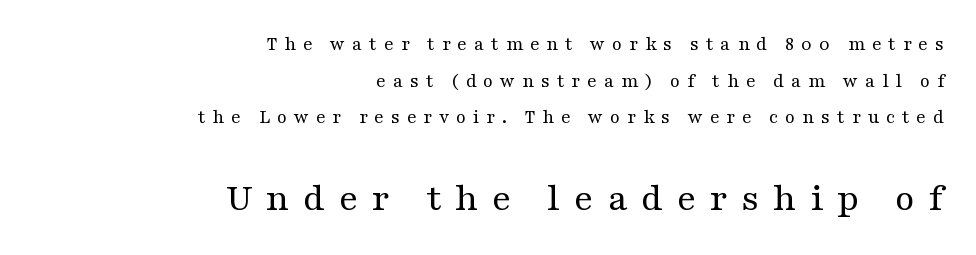
The image shows 40 px regular-weight, wide serif type, upright; set right-aligned, line spacing 1.83x, unusually wide letter spacing (+0.34 em), not underlined; the second (bottom) block is 2.0x larger; medium stroke contrast and a medium x-height.
